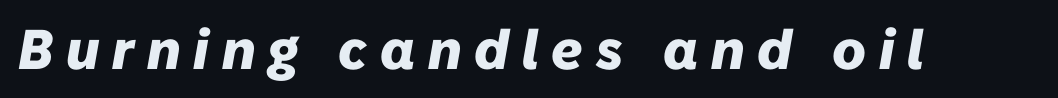
{"italic": "yes", "lean": "right", "slant_degrees": 10, "bold": "yes", "weight": "heavy", "width": "normal", "stroke_contrast": "low", "x_height": "medium", "monospaced": "no", "underline": "no", "letter_spacing": "wide", "letter_spacing_em": 0.23, "glyph_px": 56}
